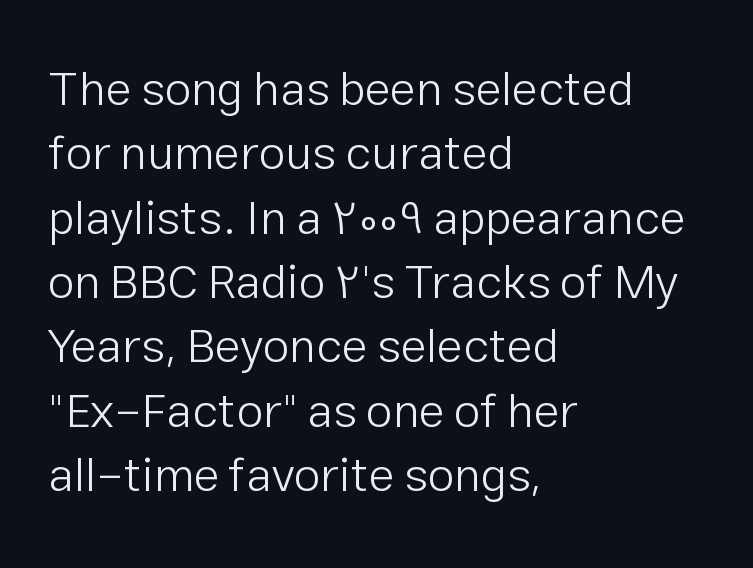
Q: Is the text bold? A: No.
Q: Is the text italic (slanted)? A: No, it is upright.
Q: Is the typeface a serif or a sans-serif typeface? A: Sans-serif.
Q: Is the text underlined? A: No.
Q: How is the paragraph aligned? A: Left-aligned.
Q: Is the spacing between letters normal or unusually wide? A: Normal.
Q: Is the spacing between lines tight, normal or loose? A: Normal.
Q: Width (condensed, normal, or wide)? A: Normal.
Q: Stroke contrast? A: Low.
Q: x-height? A: Medium.
Q: Monospaced? A: No.
